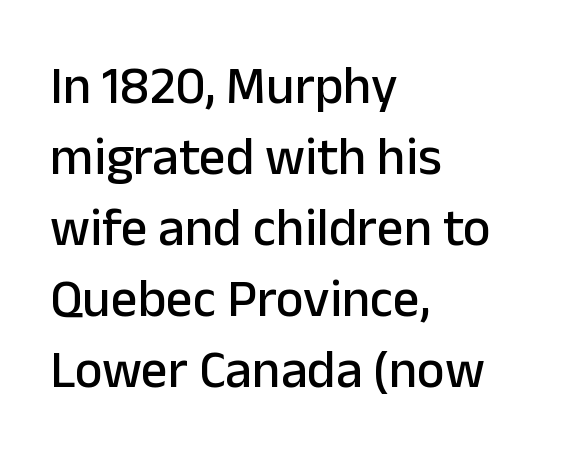
{"serif": "no", "italic": "no", "width": "normal", "stroke_contrast": "low", "x_height": "medium", "monospaced": "no", "underline": "no", "align": "left", "line_spacing": "normal", "line_spacing_ratio": 1.34, "letter_spacing": "normal", "letter_spacing_em": 0.0, "glyph_px": 53}
